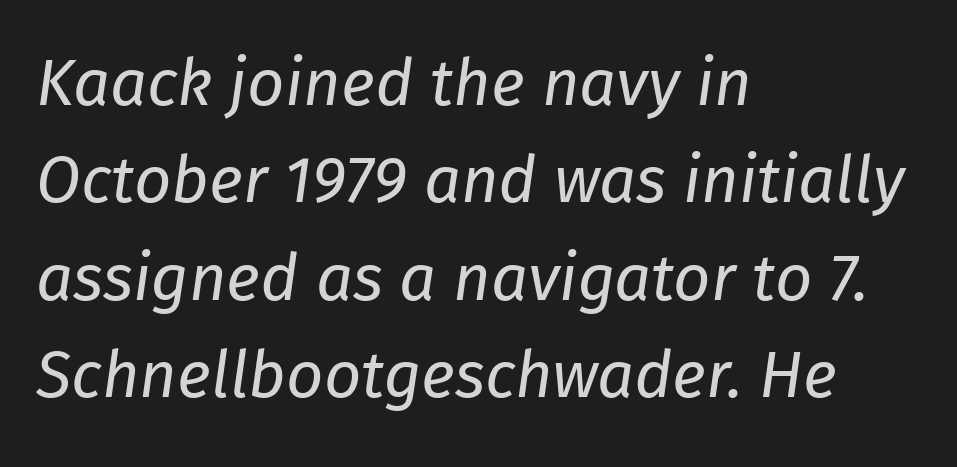
{"italic": "yes", "lean": "right", "slant_degrees": 8, "bold": "no", "weight": "regular", "width": "normal", "stroke_contrast": "low", "x_height": "medium", "monospaced": "no", "underline": "no", "align": "left", "line_spacing": "normal", "line_spacing_ratio": 1.5, "letter_spacing": "normal", "letter_spacing_em": 0.0, "glyph_px": 65}
